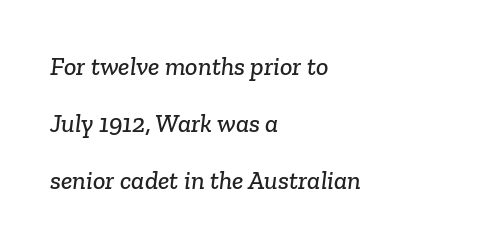
{"underline": "no", "align": "left", "line_spacing": "loose", "line_spacing_ratio": 2.19, "letter_spacing": "normal", "letter_spacing_em": 0.0, "glyph_px": 26}
